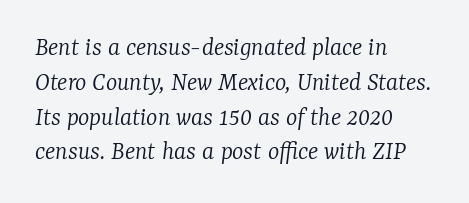
A clean baseline with only descenders dipping below it. This reads as an unemphasized weight, regular at the heaviest. The typesetter chose a ragged-right arrangement here. Is there much room between lines? A standard amount, neither cramped nor airy.
